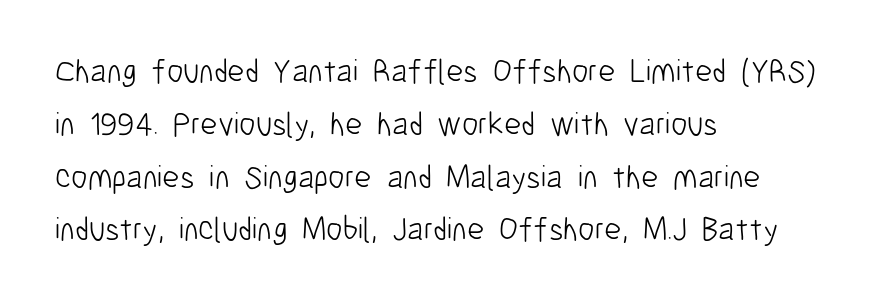
The image shows 33 px light, condensed sans-serif type, upright; set left-aligned, normal line spacing (1.6x), normal letter spacing, not underlined; low stroke contrast and a medium x-height.
